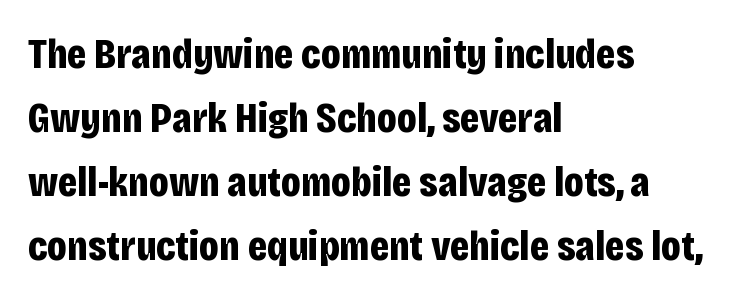
{"serif": "no", "italic": "no", "bold": "yes", "weight": "bold", "width": "condensed", "stroke_contrast": "low", "x_height": "large", "monospaced": "no", "underline": "no", "align": "left", "line_spacing": "normal", "line_spacing_ratio": 1.49, "letter_spacing": "normal", "letter_spacing_em": 0.0, "glyph_px": 43}
